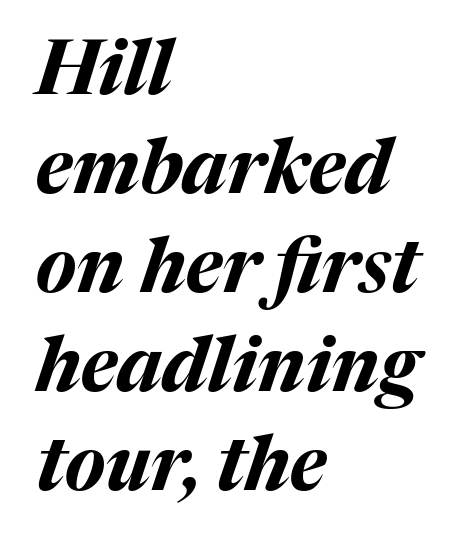
{"italic": "yes", "lean": "right", "slant_degrees": 17, "bold": "yes", "weight": "bold", "width": "normal", "stroke_contrast": "medium", "x_height": "medium", "monospaced": "no", "underline": "no", "align": "left", "line_spacing": "normal", "line_spacing_ratio": 1.32, "letter_spacing": "normal", "letter_spacing_em": 0.0, "glyph_px": 75}
